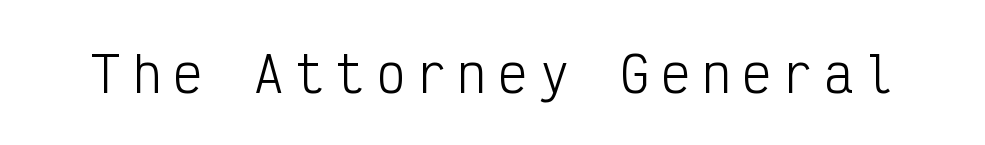
Has an underline been added? It has not. Every stem runs plumb, perpendicular to the baseline. Serif or sans? Sans — the stroke terminals are bare. The letters march in equal steps, a hallmark of fixed-pitch type. On a weight scale, this lands at 450 or below. This sample uses expanded letter spacing, leaving extra air between glyphs.
